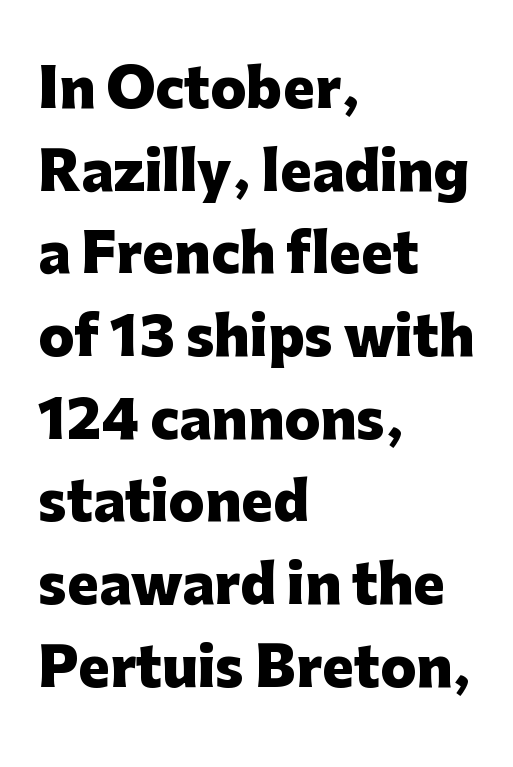
{"serif": "no", "italic": "no", "bold": "yes", "weight": "heavy", "width": "normal", "stroke_contrast": "low", "x_height": "medium", "monospaced": "no", "underline": "no", "align": "left", "line_spacing": "normal", "line_spacing_ratio": 1.56, "letter_spacing": "normal", "letter_spacing_em": 0.0, "glyph_px": 53}
